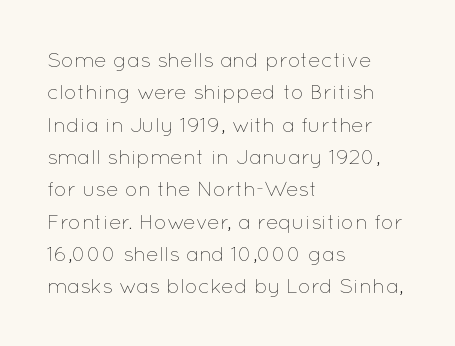
The image shows 21 px text type, upright; set left-aligned, normal line spacing (1.54x), normal letter spacing, not underlined.
